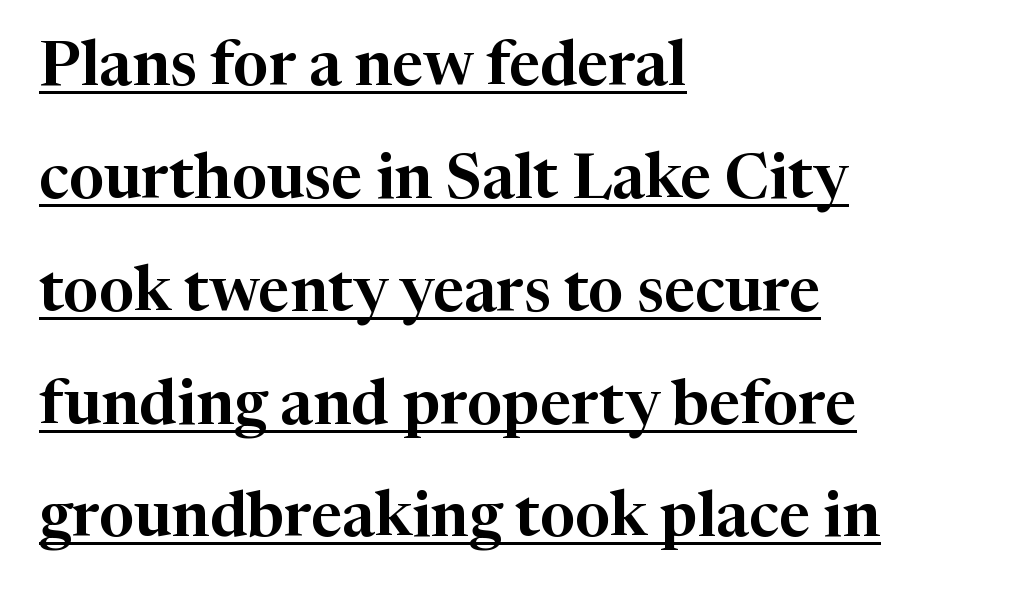
Here the glyphs are tracked normally, forming tight word shapes. To sum up the face: it has serifs. Note the varied advance widths — an 'i' is clearly narrower than an 'm'. Posture: upright roman.
